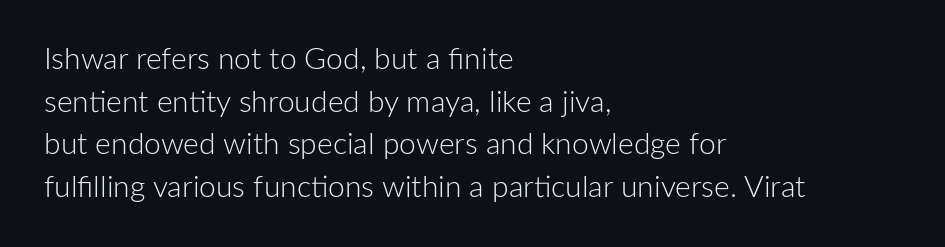
The image shows 30 px light sans-serif type, upright; set left-aligned, normal line spacing (1.42x), normal letter spacing, not underlined; low stroke contrast and a medium x-height.
